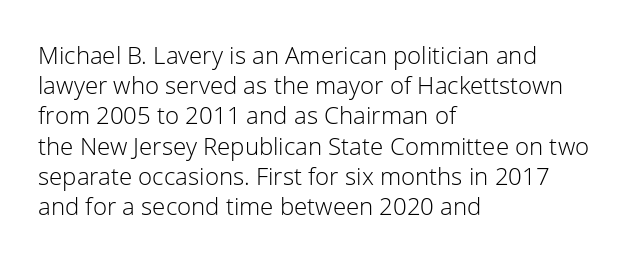
Q: Is the text bold? A: No.
Q: Is the text italic (slanted)? A: No, it is upright.
Q: Is the text underlined? A: No.
Q: How is the paragraph aligned? A: Left-aligned.
Q: Is the spacing between letters normal or unusually wide? A: Normal.
Q: Is the spacing between lines tight, normal or loose? A: Normal.
